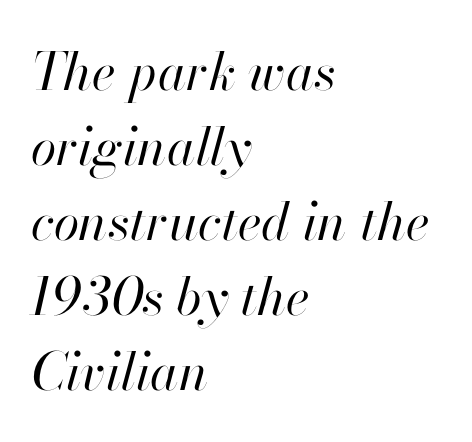
Q: Is the text bold? A: No.
Q: Is the text italic (slanted)? A: Yes, it leans right by about 13 degrees.
Q: Is the text underlined? A: No.
Q: How is the paragraph aligned? A: Left-aligned.
Q: Is the spacing between letters normal or unusually wide? A: Normal.
Q: Is the spacing between lines tight, normal or loose? A: Normal.
Q: Width (condensed, normal, or wide)? A: Normal.
Q: Stroke contrast? A: High.
Q: x-height? A: Small.
Q: Monospaced? A: No.
